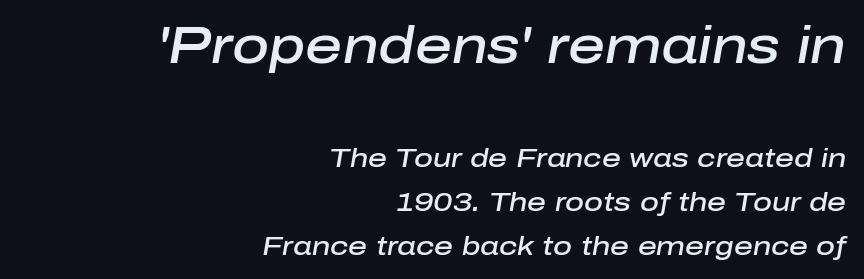
Vertical spacing — default. Bold? Not quite — semibold, heavier than regular but stopping short. Nobody touched the tracking dial on this one. The words here are not underlined.
